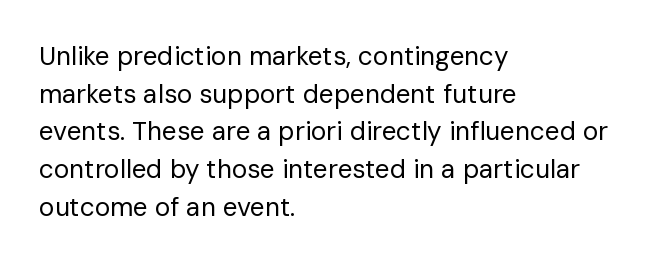
{"italic": "no", "bold": "no", "underline": "no", "align": "left", "line_spacing": "normal", "line_spacing_ratio": 1.45, "letter_spacing": "normal", "letter_spacing_em": 0.0, "glyph_px": 26}
